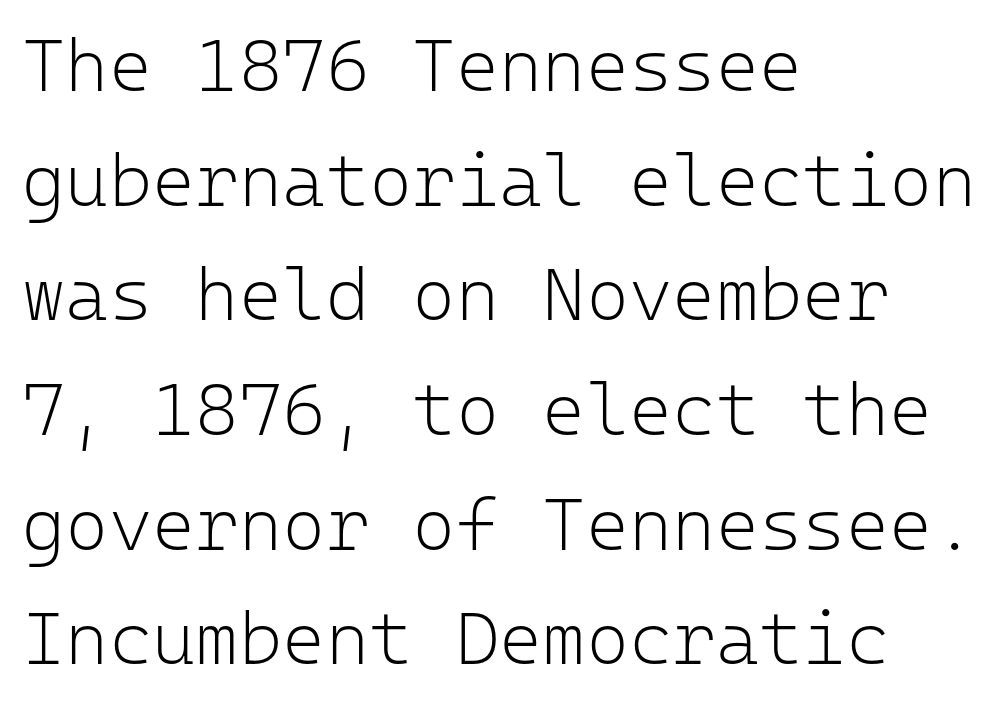
{"serif": "no", "italic": "no", "bold": "no", "weight": "light", "width": "normal", "stroke_contrast": "low", "x_height": "medium", "monospaced": "yes", "underline": "no", "align": "left", "line_spacing": "normal", "line_spacing_ratio": 1.55, "letter_spacing": "normal", "letter_spacing_em": 0.0, "glyph_px": 74}
